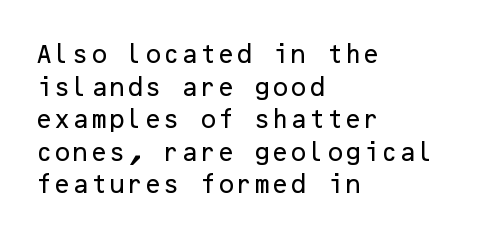
Q: Is the text italic (slanted)? A: No, it is upright.
Q: Is the text underlined? A: No.
Q: How is the paragraph aligned? A: Left-aligned.
Q: Is the spacing between letters normal or unusually wide? A: Normal.
Q: Is the spacing between lines tight, normal or loose? A: Normal.
